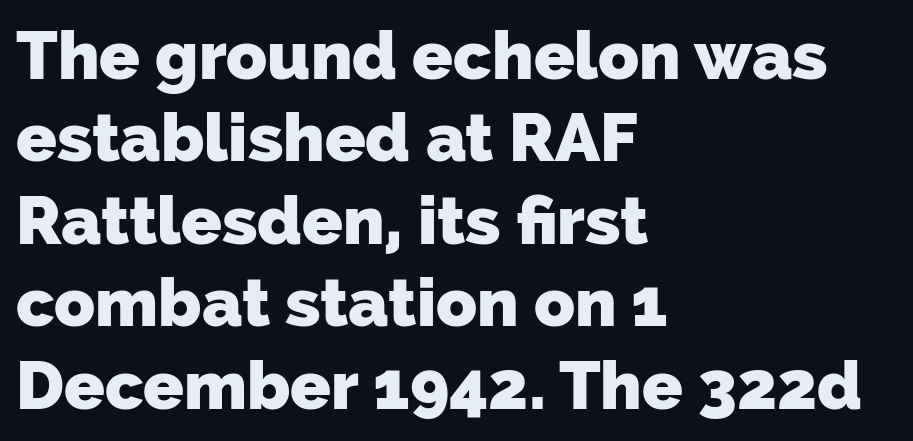
{"serif": "no", "bold": "yes", "weight": "heavy", "width": "normal", "stroke_contrast": "low", "x_height": "medium", "monospaced": "no", "underline": "no", "align": "left", "line_spacing_ratio": 1.23, "letter_spacing": "normal", "letter_spacing_em": 0.0, "glyph_px": 67}
